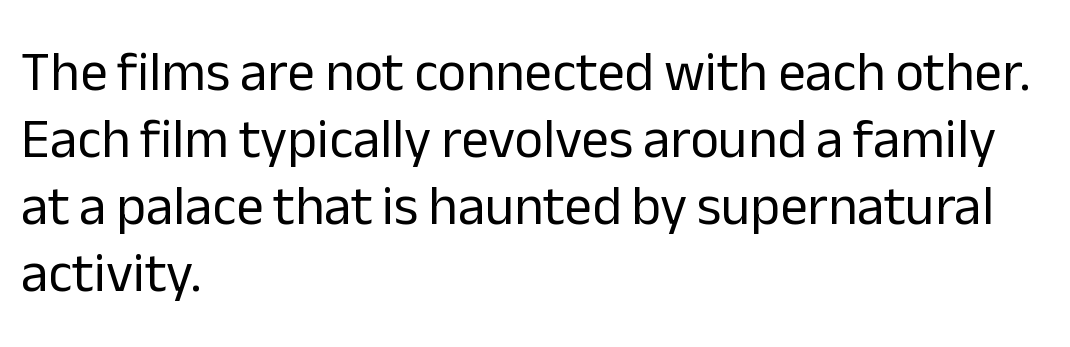
{"serif": "no", "italic": "no", "bold": "no", "weight": "regular", "width": "normal", "stroke_contrast": "low", "x_height": "medium", "monospaced": "no", "underline": "no", "align": "left", "line_spacing_ratio": 1.22, "letter_spacing": "normal", "letter_spacing_em": 0.0, "glyph_px": 55}
